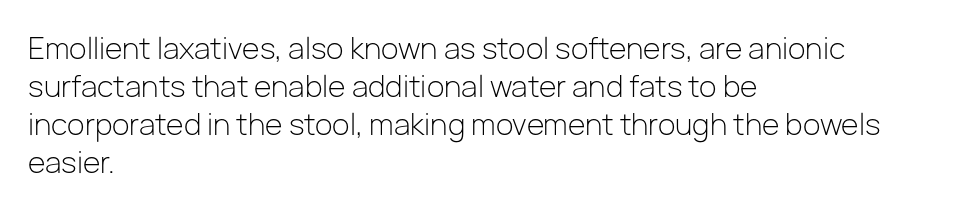
Q: Is the text bold? A: No.
Q: Is the text italic (slanted)? A: No, it is upright.
Q: Is the typeface a serif or a sans-serif typeface? A: Sans-serif.
Q: Is the text underlined? A: No.
Q: How is the paragraph aligned? A: Left-aligned.
Q: Is the spacing between letters normal or unusually wide? A: Normal.
Q: Is the spacing between lines tight, normal or loose? A: Normal.
Q: Width (condensed, normal, or wide)? A: Normal.
Q: Stroke contrast? A: Low.
Q: x-height? A: Medium.
Q: Monospaced? A: No.
